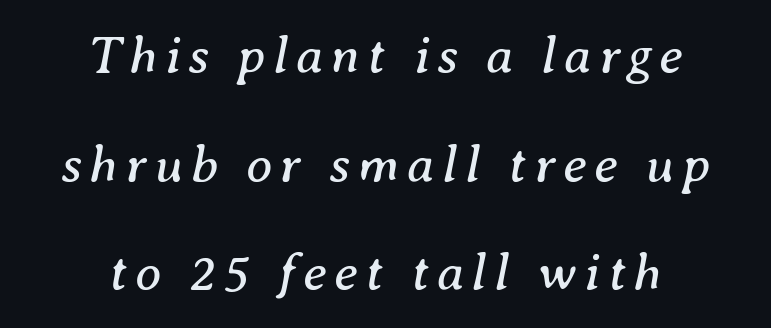
Q: Is the text bold? A: No.
Q: Is the text italic (slanted)? A: Yes, it leans right by about 8 degrees.
Q: Is the typeface a serif or a sans-serif typeface? A: Serif.
Q: Is the text underlined? A: No.
Q: How is the paragraph aligned? A: Centered.
Q: Is the spacing between lines tight, normal or loose? A: Loose.
Q: Width (condensed, normal, or wide)? A: Normal.
Q: Stroke contrast? A: Medium.
Q: x-height? A: Medium.
Q: Monospaced? A: No.
